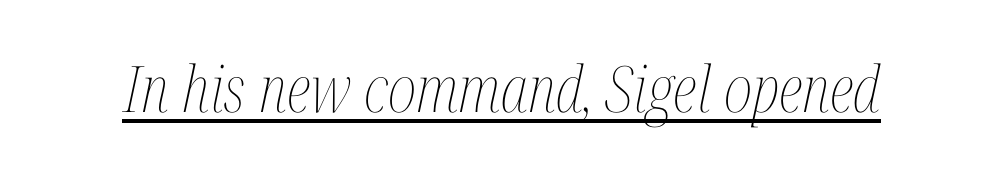
Tall strokes in this sample are angled rather than plumb. A quiet, ordinary-to-light weight characterises the typeface. Glance below the letters and you will spot a drawn line. Look at the tracking — it's just the regular setting, nothing added.
